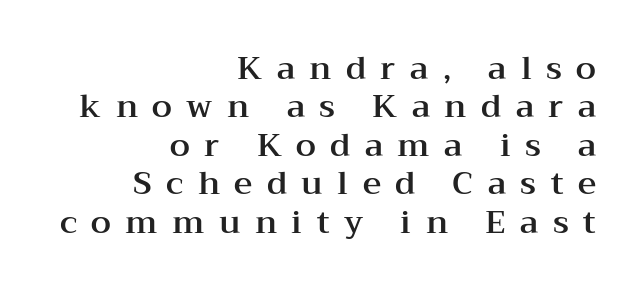
{"serif": "yes", "italic": "no", "width": "wide", "stroke_contrast": "medium", "x_height": "medium", "monospaced": "no", "underline": "no", "align": "right", "line_spacing_ratio": 1.2, "letter_spacing": "wide", "letter_spacing_em": 0.45, "glyph_px": 32}
